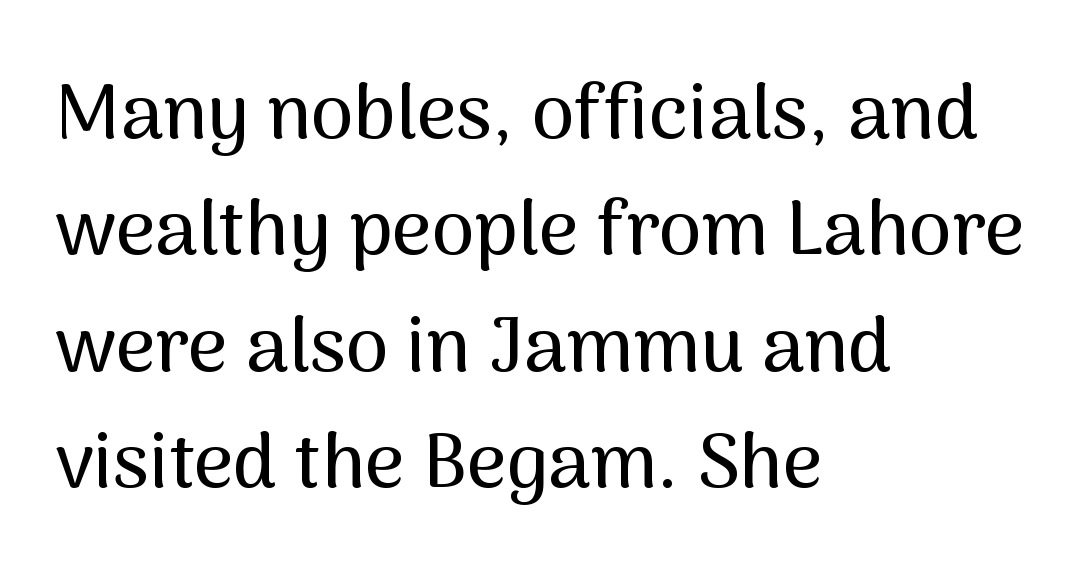
Line starts are locked; line ends wander. Regarding serifs, this sample does without them. The tracking reads as untouched default to a designer's eye. Each letter keeps its own natural width here, so spacing adapts to shape. How would I describe the line gaps? Plain and ordinary. These lines were composed using upright roman letters.
